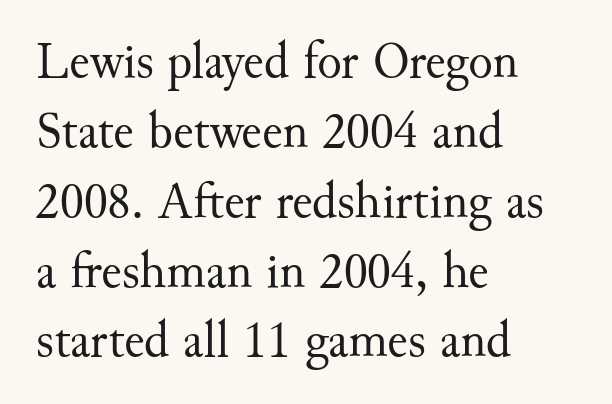
The image shows 51 px regular-weight serif type, upright; set left-aligned, normal line spacing (1.37x), normal letter spacing, not underlined; medium stroke contrast and a small x-height.
